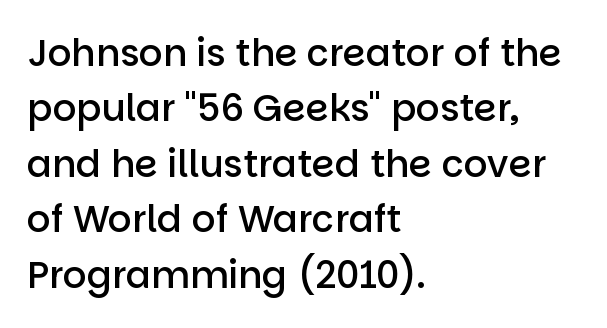
Q: Is the text bold? A: Semi-bold.
Q: Is the text italic (slanted)? A: No, it is upright.
Q: Is the typeface a serif or a sans-serif typeface? A: Sans-serif.
Q: Is the text underlined? A: No.
Q: How is the paragraph aligned? A: Left-aligned.
Q: Is the spacing between letters normal or unusually wide? A: Normal.
Q: Is the spacing between lines tight, normal or loose? A: Normal.
Q: Width (condensed, normal, or wide)? A: Normal.
Q: Stroke contrast? A: Low.
Q: x-height? A: Large.
Q: Monospaced? A: No.
